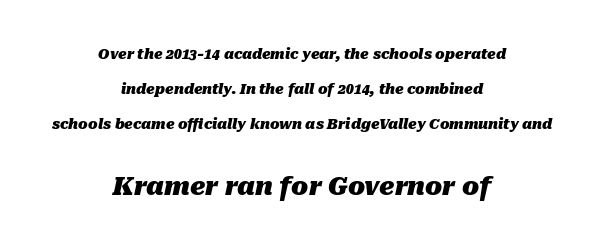
The image shows 25 px bold type, italic (leaning right); set centered, loose line spacing (2.49x), normal letter spacing, not underlined; the second (bottom) block is 1.79x larger.
